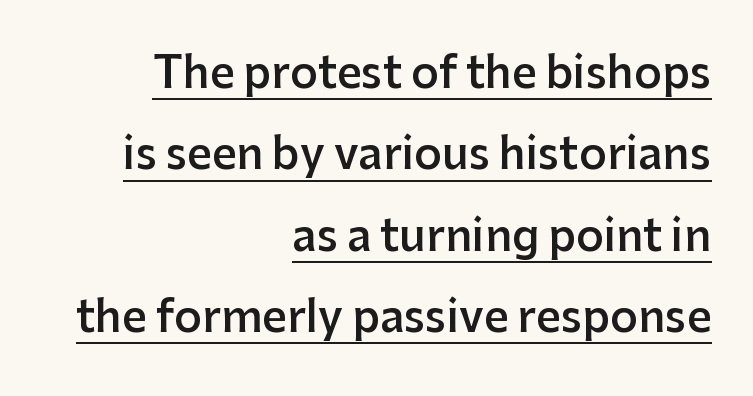
The font's upright variant was chosen for this text. The typesetter has applied underlining to the passage shown. The face used here is a sans, in the tradition of grotesques and geometrics. This sample has the flowing, uneven cadence of proportional lettering. The line texture is even and compact thanks to regular tracking.
